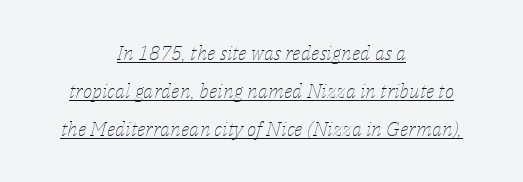
A baseline rule has been typeset under these characters. Loosely led — the rows are spread out. You could call the tracking neutral — neither tight nor loose. Style check: oblique.
